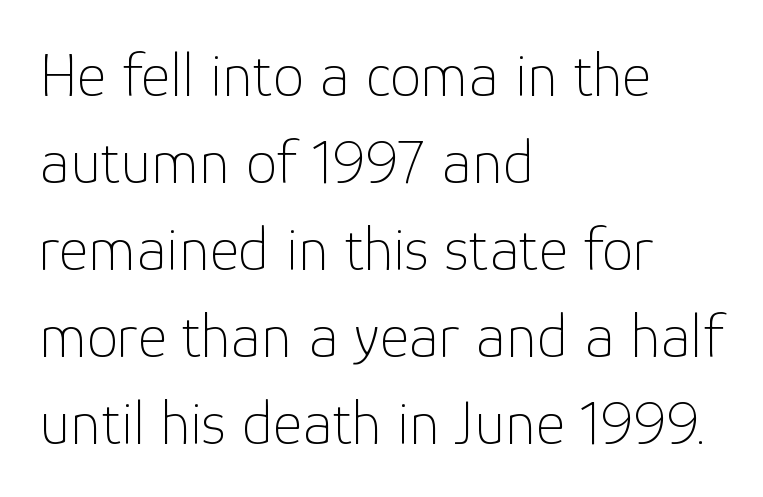
{"serif": "no", "italic": "no", "bold": "no", "weight": "thin", "width": "normal", "stroke_contrast": "low", "x_height": "medium", "monospaced": "no", "underline": "no", "align": "left", "line_spacing": "normal", "line_spacing_ratio": 1.38, "letter_spacing": "normal", "letter_spacing_em": 0.0, "glyph_px": 63}
